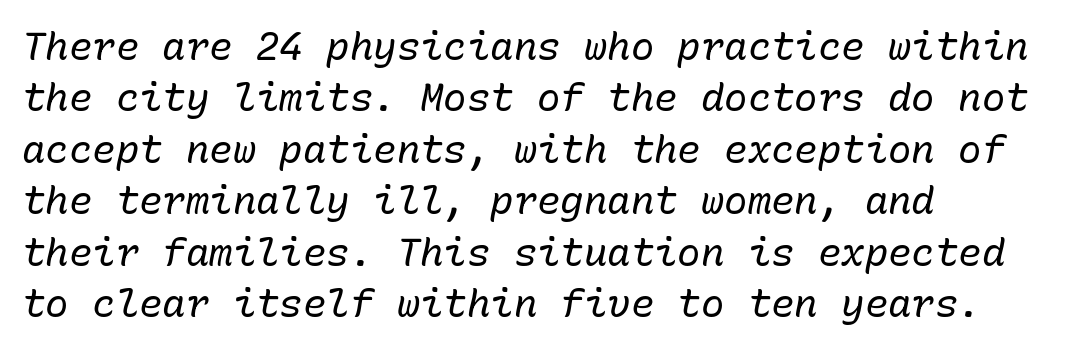
Stem width sits at or under what a default text font uses. The rendering anchors every line to the left-hand side. Spacing verdict: monospaced, one width for all characters. The strip under each line holds only bare page. The vertical gap from one line to the next is medium. The face used here is rendered with its standard letterfit.
